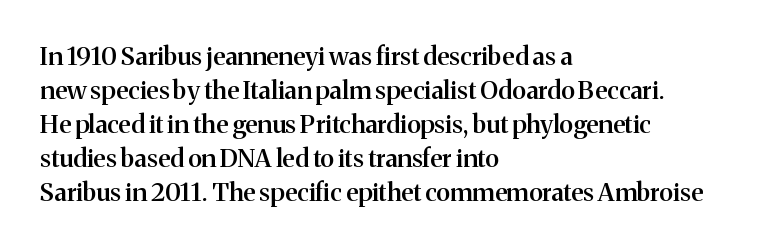
The image shows 25 px text type, upright; set left-aligned, normal line spacing (1.36x), normal letter spacing, not underlined.
